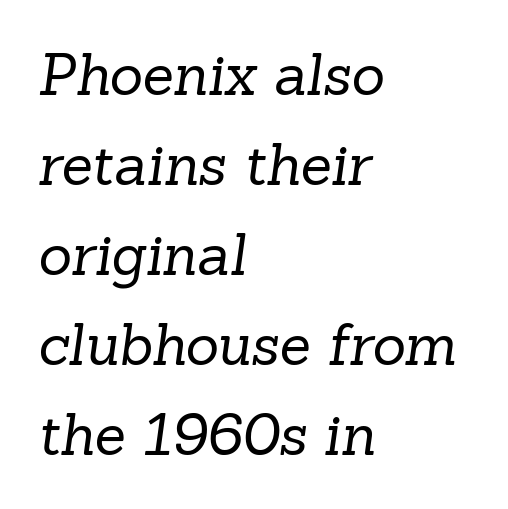
Q: Is the text bold? A: No.
Q: Is the typeface a serif or a sans-serif typeface? A: Serif.
Q: Is the text underlined? A: No.
Q: How is the paragraph aligned? A: Left-aligned.
Q: Is the spacing between letters normal or unusually wide? A: Normal.
Q: Is the spacing between lines tight, normal or loose? A: Normal.
Q: Width (condensed, normal, or wide)? A: Normal.
Q: Stroke contrast? A: Low.
Q: x-height? A: Medium.
Q: Monospaced? A: No.
